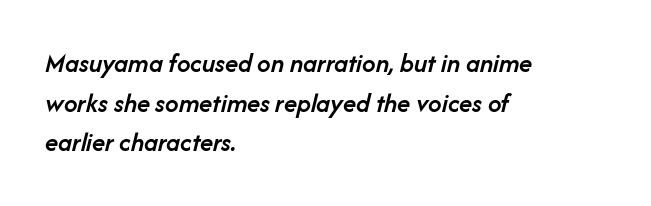
{"italic": "yes", "lean": "right", "slant_degrees": 14, "bold": "semi", "underline": "no", "align": "left", "line_spacing": "normal", "line_spacing_ratio": 1.47, "letter_spacing": "normal", "letter_spacing_em": 0.0, "glyph_px": 27}
